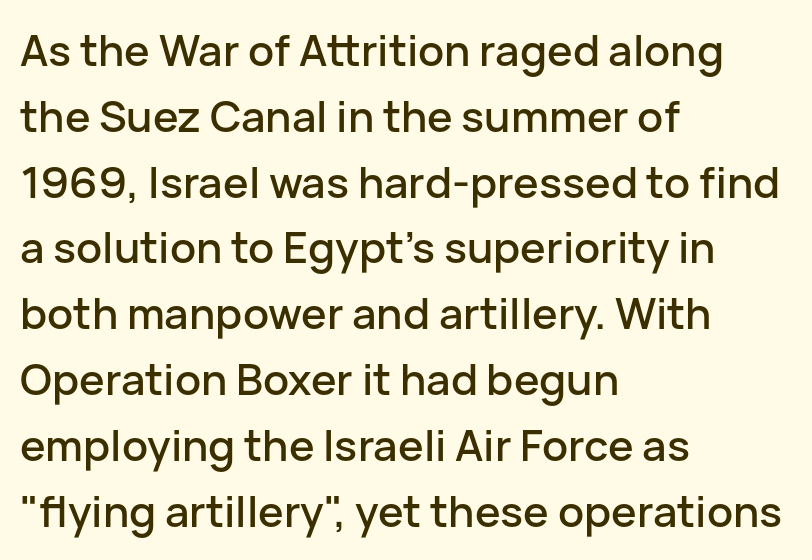
The image shows 43 px sans-serif type, upright; set left-aligned, normal line spacing (1.53x), normal letter spacing, not underlined; low stroke contrast and a medium x-height.
